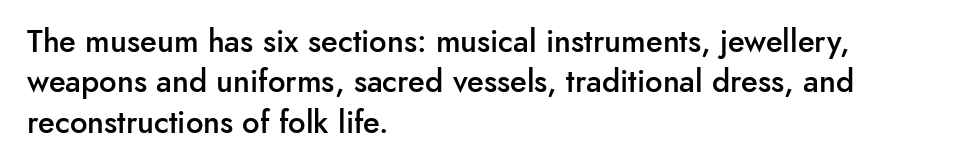
The image shows 31 px semibold sans-serif type, upright; set left-aligned, normal line spacing (1.3x), normal letter spacing, not underlined; low stroke contrast and a small x-height.
